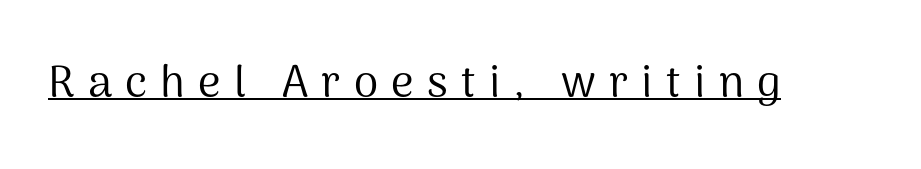
The image shows 44 px regular-weight sans-serif type, upright; set unusually wide letter spacing (+0.3 em), underlined; medium stroke contrast and a medium x-height.
